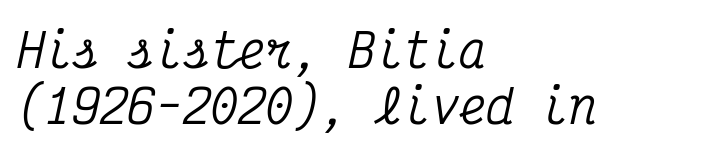
{"serif": "yes", "italic": "yes", "lean": "right", "slant_degrees": 12, "width": "condensed", "stroke_contrast": "medium", "x_height": "medium", "monospaced": "yes", "underline": "no", "align": "left", "line_spacing_ratio": 1.22, "letter_spacing": "normal", "letter_spacing_em": 0.0, "glyph_px": 46}
